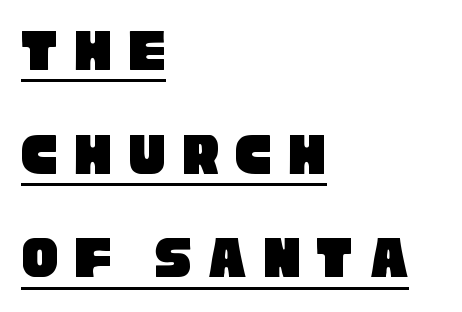
Character widths vary here, with narrow letters taking less room than wide ones. Font category for this specimen: sans-serif. The paragraph has a hard left edge and a soft right edge. The rendered words wear a rule along their underside. The tracking jumps out immediately: characters are airy and widely separated. A normal amount of white space separates one row of letters from the next.
